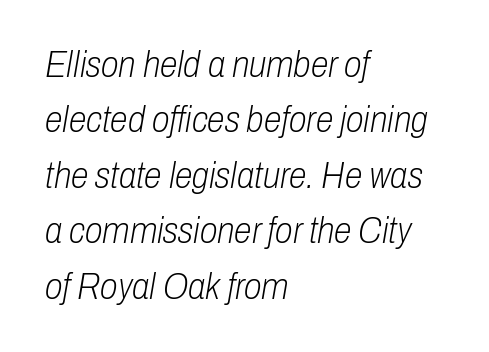
Each word holds together tightly as a unit, with standard inter-letter gaps. Regular leading. Line starts are locked; line ends wander. The letters are slanted; this is an italic face. Just letters on the line, the space beneath them empty. The face used here is proportionally spaced, like ordinary book or web type.
